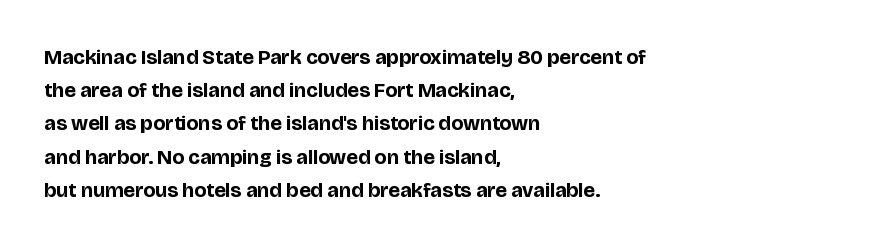
The font is running at its bold setting. Letters rest on an invisible, unmarked baseline. Students, note that the glyphs here touch the page at normal intervals. The rendering anchors every line to the left-hand side.
